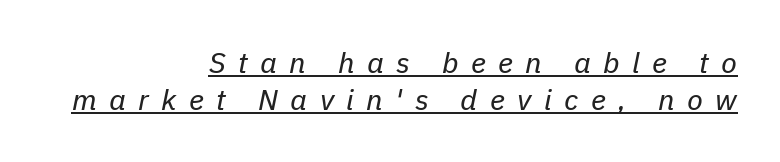
{"italic": "yes", "lean": "right", "slant_degrees": 11, "bold": "no", "weight": "regular", "width": "normal", "stroke_contrast": "low", "x_height": "medium", "monospaced": "no", "underline": "yes", "align": "right", "line_spacing": "normal", "line_spacing_ratio": 1.28, "letter_spacing": "wide", "letter_spacing_em": 0.43, "glyph_px": 29}
